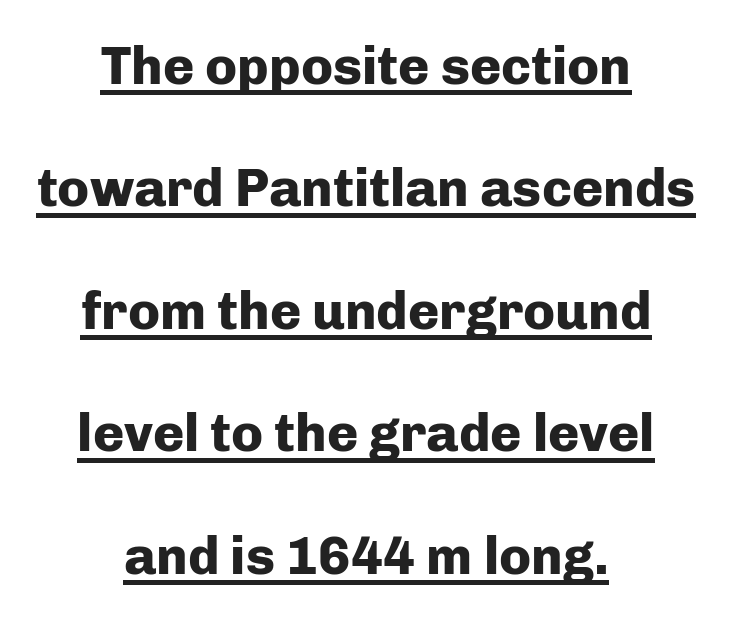
Q: Is the text bold? A: Yes.
Q: Is the text italic (slanted)? A: No, it is upright.
Q: Is the typeface a serif or a sans-serif typeface? A: Sans-serif.
Q: Is the text underlined? A: Yes.
Q: How is the paragraph aligned? A: Centered.
Q: Is the spacing between letters normal or unusually wide? A: Normal.
Q: Is the spacing between lines tight, normal or loose? A: Loose.
Q: Width (condensed, normal, or wide)? A: Normal.
Q: Stroke contrast? A: Low.
Q: x-height? A: Medium.
Q: Monospaced? A: No.
